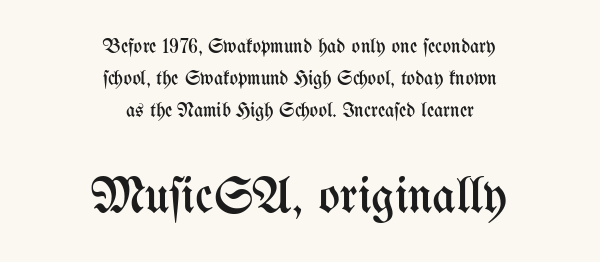
Proportional: the letters do not fall into vertical columns. Posture: vertical. This rendering features lettering with no underline. Typesetter's note — lower block bumped up in size, upper block left smaller. Default kerning and tracking; the words read as compact shapes. Notice how the passage keeps no hard edge, just a central spine.
